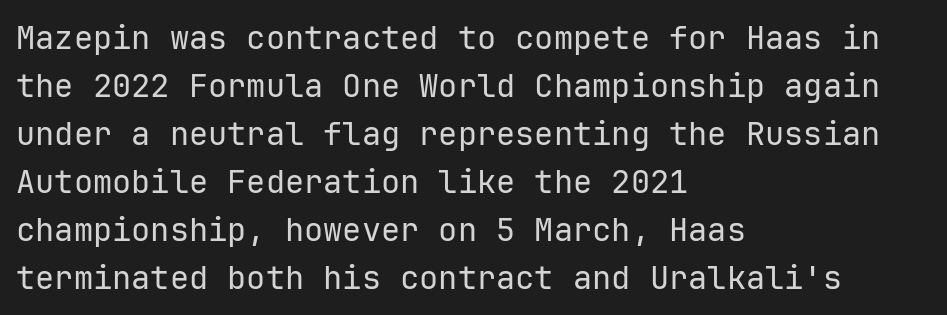
{"serif": "no", "italic": "no", "bold": "no", "weight": "regular", "width": "normal", "stroke_contrast": "low", "x_height": "medium", "monospaced": "yes", "underline": "no", "align": "left", "line_spacing": "normal", "line_spacing_ratio": 1.5, "letter_spacing": "normal", "letter_spacing_em": 0.0, "glyph_px": 32}
